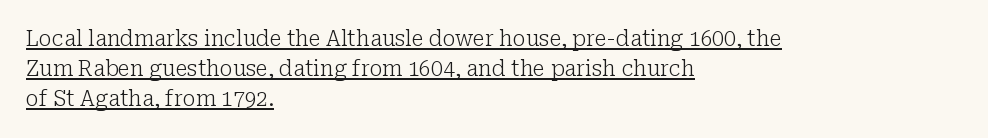
A rule runs beneath these lines of type. When letters stand straight like this, we call the style roman or upright. Tracking value appears to be zero — textbook default spacing. These lines sit exactly where default settings would place them. Nothing heavy about these letters — not bold at all. Compared with a centered layout, this one pins lines to the left instead.
